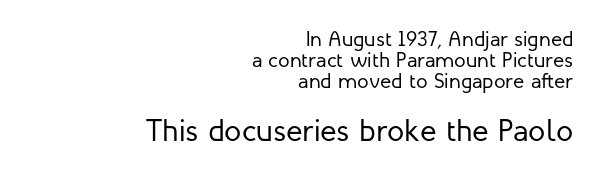
Q: Is the text bold? A: No.
Q: Is the text italic (slanted)? A: No, it is upright.
Q: Is the typeface a serif or a sans-serif typeface? A: Sans-serif.
Q: Is the text underlined? A: No.
Q: How is the paragraph aligned? A: Right-aligned.
Q: Is the spacing between letters normal or unusually wide? A: Normal.
Q: Is the spacing between lines tight, normal or loose? A: Tight.
Q: Which block of text is set in a larger size, the first (top) or the second (bottom)? A: The second (bottom) one.
Q: Width (condensed, normal, or wide)? A: Normal.
Q: Stroke contrast? A: Low.
Q: x-height? A: Medium.
Q: Monospaced? A: No.
